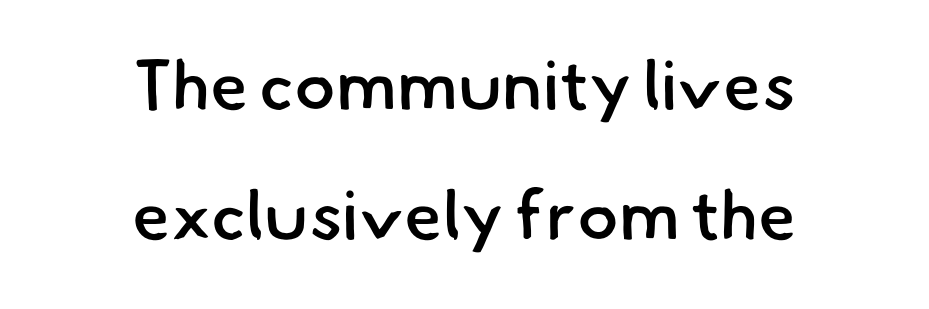
Q: Is the text bold? A: Semi-bold.
Q: Is the typeface a serif or a sans-serif typeface? A: Sans-serif.
Q: Is the text underlined? A: No.
Q: How is the paragraph aligned? A: Centered.
Q: Is the spacing between letters normal or unusually wide? A: Normal.
Q: Width (condensed, normal, or wide)? A: Normal.
Q: Stroke contrast? A: Low.
Q: x-height? A: Small.
Q: Monospaced? A: No.
